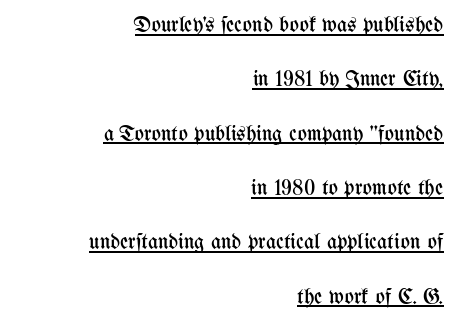
The image shows 22 px text type, upright; set right-aligned, loose line spacing (2.47x), normal letter spacing, underlined.
